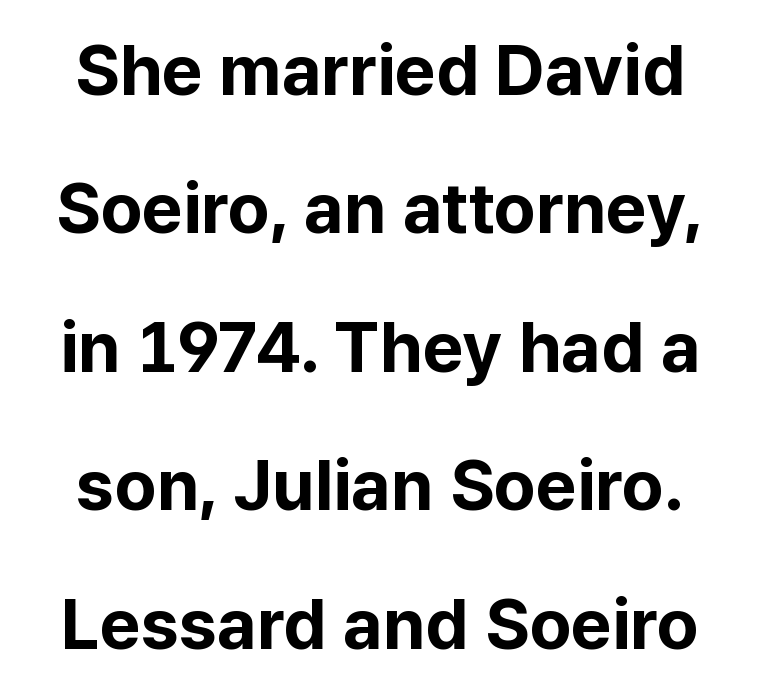
Q: Is the text bold? A: Yes.
Q: Is the text italic (slanted)? A: No, it is upright.
Q: Is the typeface a serif or a sans-serif typeface? A: Sans-serif.
Q: Is the text underlined? A: No.
Q: Is the spacing between letters normal or unusually wide? A: Normal.
Q: Is the spacing between lines tight, normal or loose? A: Loose.
Q: Width (condensed, normal, or wide)? A: Normal.
Q: Stroke contrast? A: Low.
Q: x-height? A: Medium.
Q: Monospaced? A: No.
